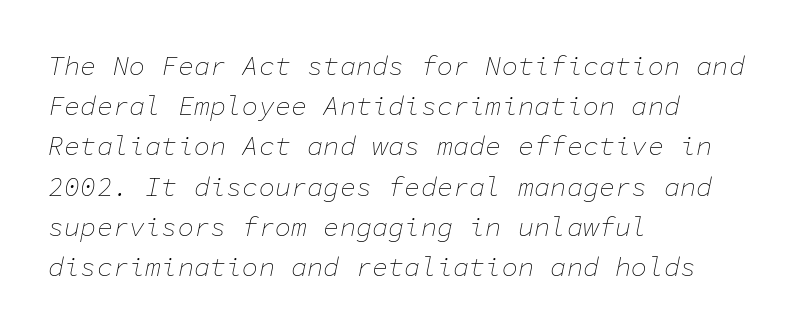
Q: Is the text bold? A: No.
Q: Is the text italic (slanted)? A: Yes, it leans right by about 11 degrees.
Q: Is the text underlined? A: No.
Q: How is the paragraph aligned? A: Left-aligned.
Q: Is the spacing between letters normal or unusually wide? A: Normal.
Q: Is the spacing between lines tight, normal or loose? A: Normal.
